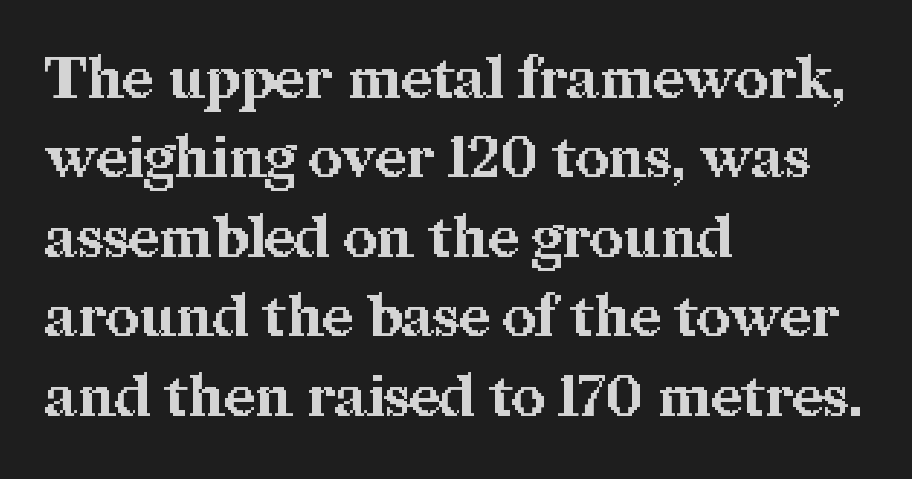
{"serif": "yes", "italic": "no", "bold": "yes", "weight": "bold", "width": "normal", "stroke_contrast": "medium", "x_height": "medium", "monospaced": "no", "underline": "no", "align": "left", "line_spacing": "normal", "line_spacing_ratio": 1.37, "letter_spacing": "normal", "letter_spacing_em": 0.0, "glyph_px": 58}
